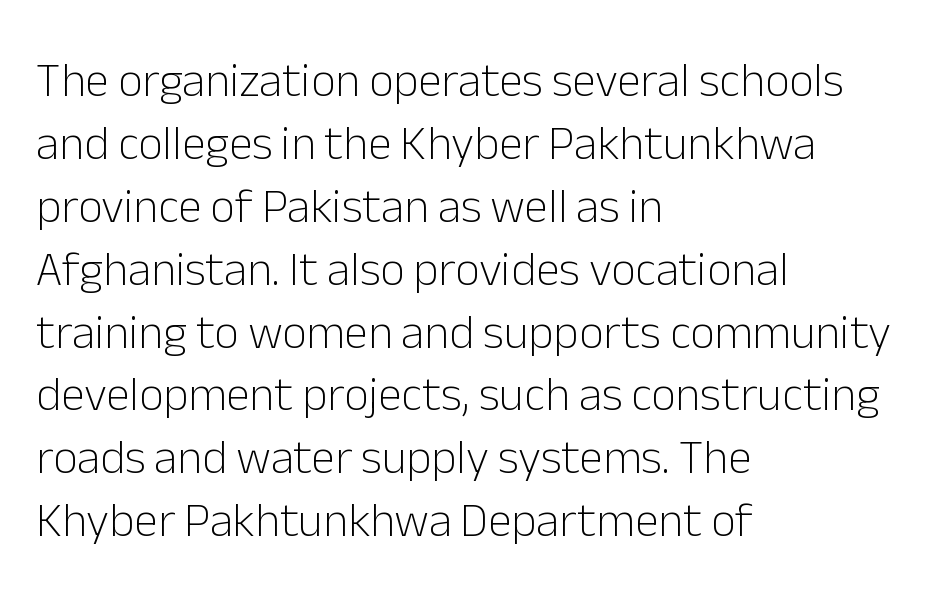
{"serif": "no", "italic": "no", "bold": "no", "weight": "light", "width": "normal", "stroke_contrast": "low", "x_height": "medium", "monospaced": "no", "underline": "no", "align": "left", "line_spacing": "normal", "line_spacing_ratio": 1.31, "letter_spacing": "normal", "letter_spacing_em": 0.0, "glyph_px": 48}
